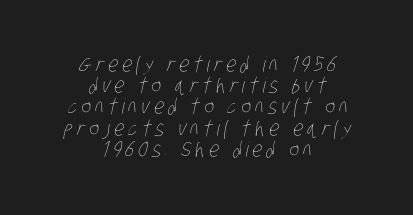
The image shows 21 px text type; set centered, tight line spacing (1.01x), unusually wide letter spacing (+0.2 em), not underlined.
